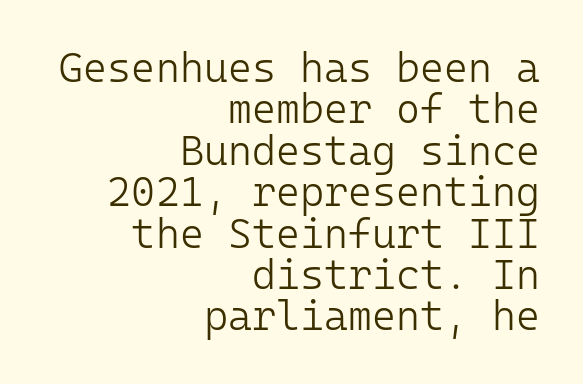
Q: Is the text bold? A: No.
Q: Is the text italic (slanted)? A: No, it is upright.
Q: Is the typeface a serif or a sans-serif typeface? A: Sans-serif.
Q: Is the text underlined? A: No.
Q: How is the paragraph aligned? A: Right-aligned.
Q: Is the spacing between letters normal or unusually wide? A: Normal.
Q: Is the spacing between lines tight, normal or loose? A: Tight.
Q: Width (condensed, normal, or wide)? A: Normal.
Q: Stroke contrast? A: Low.
Q: x-height? A: Medium.
Q: Monospaced? A: Yes.
